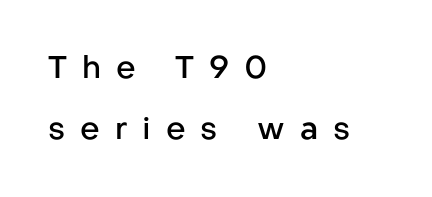
The image shows 31 px semibold sans-serif type, upright; set left-aligned, loose line spacing (1.97x), unusually wide letter spacing (+0.48 em), not underlined; low stroke contrast and a medium x-height.
